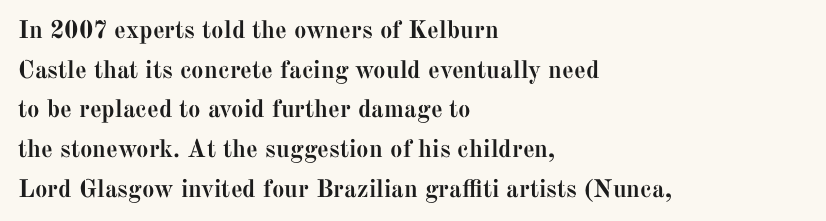
{"italic": "no", "bold": "yes", "underline": "no", "align": "left", "line_spacing": "normal", "line_spacing_ratio": 1.59, "letter_spacing": "normal", "letter_spacing_em": 0.0, "glyph_px": 25}
